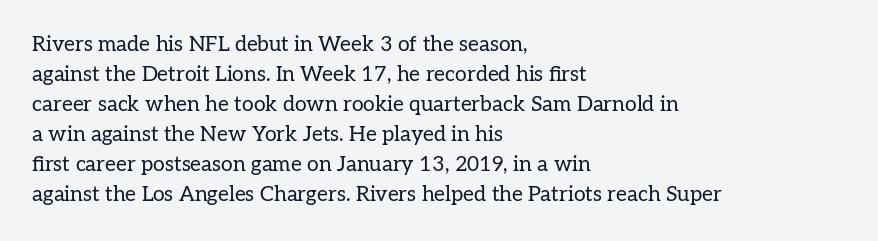
Compared with typical body copy, the letter spacing here is the same. The text block is weighted toward the left margin, trailing off unevenly rightward. The foot of each line stays bare and open. Evenly set lines give the paragraph a standard silhouette. Stroke thickness stays within the range of a standard reading face or lighter.
